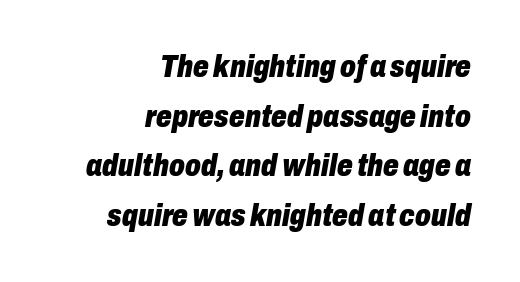
These lines carry a lot of weight — the face is fully bold. The face used here is proportionally spaced, like ordinary book or web type. It's the slanting kind of type. The ragged edge is on the left, which tells us the setting is flush right.
